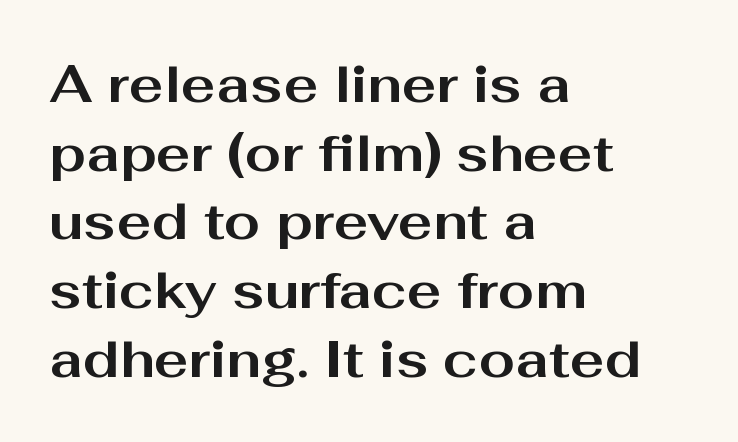
The image shows 52 px bold, wide sans-serif type, upright; set left-aligned, normal line spacing (1.32x), normal letter spacing, not underlined; medium stroke contrast and a medium x-height.
